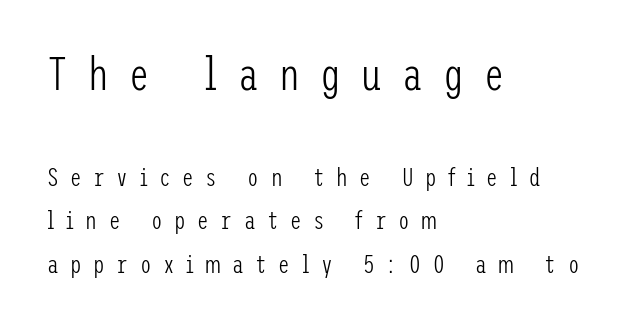
The image shows 46 px light, condensed sans-serif type, upright; set left-aligned, normal line spacing (1.69x), unusually wide letter spacing (+0.44 em), not underlined; the first (top) block is 1.77x larger; low stroke contrast and a medium x-height.
